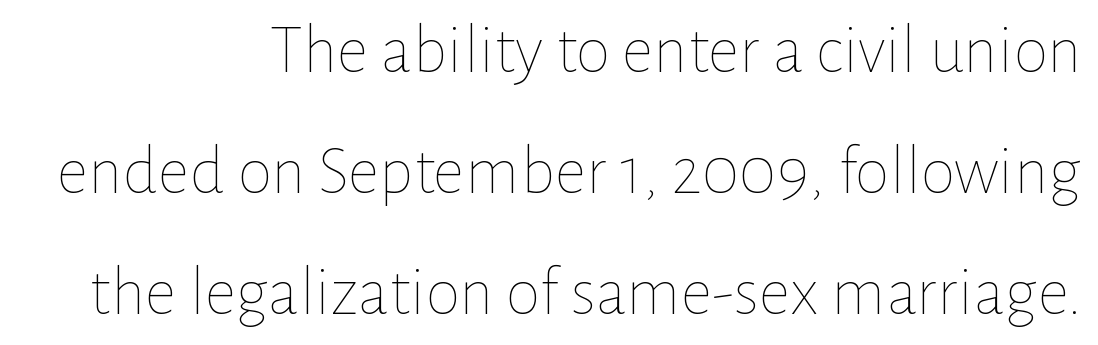
The image shows 70 px thin type, upright; set right-aligned, line spacing 1.73x, normal letter spacing, not underlined; low stroke contrast and a medium x-height.
